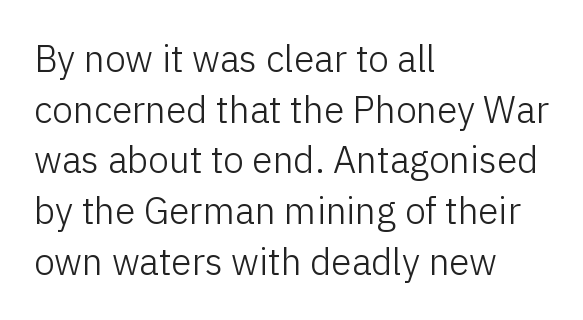
The image shows 37 px light sans-serif type, upright; set left-aligned, normal line spacing (1.37x), normal letter spacing, not underlined; low stroke contrast and a medium x-height.
